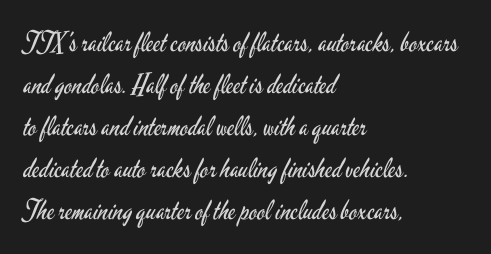
Each new line begins a customary step beneath the previous one. The passage shown is not underscored anywhere. Weight: not bold — regular or lighter. A classic flush-left, rag-right setting is used for this passage.
